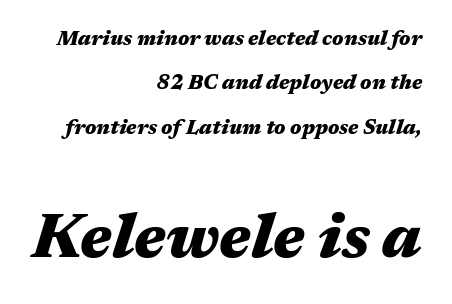
{"italic": "yes", "lean": "right", "slant_degrees": 17, "bold": "yes", "weight": "heavy", "width": "wide", "stroke_contrast": "medium", "x_height": "medium", "monospaced": "no", "underline": "no", "align": "right", "line_spacing": "loose", "line_spacing_ratio": 2.22, "letter_spacing": "normal", "letter_spacing_em": 0.0, "larger_block": "second", "size_ratio": 3.05, "glyph_px": 61}
